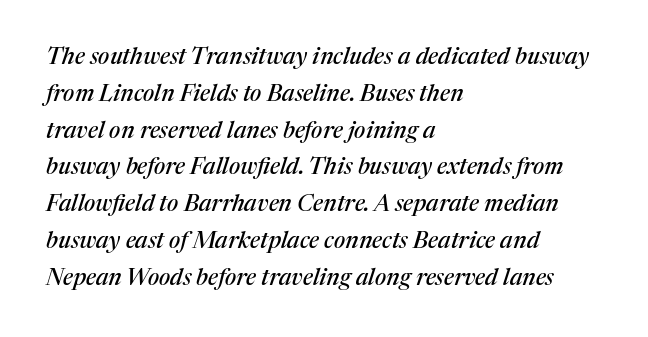
Layout note: lines flush left. Vertical spacing — default. Nobody touched the tracking dial on this one. Is the type slanted? Yes — the strokes lean at a clear angle. Unmarked baselines from the first word to the last.
